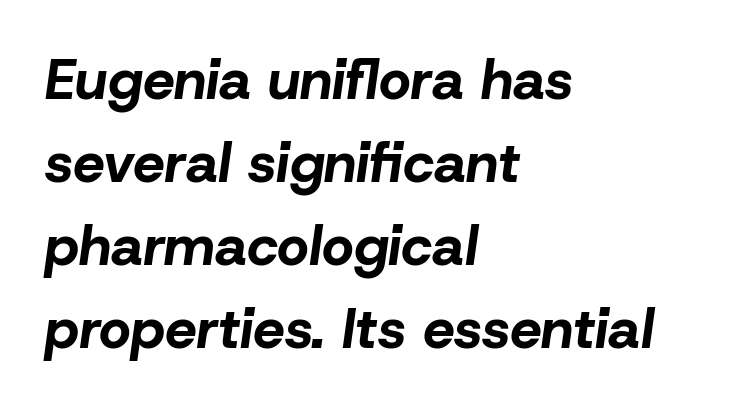
The image shows 56 px bold type, italic (leaning right); set left-aligned, normal line spacing (1.48x), normal letter spacing, not underlined; low stroke contrast and a medium x-height.
